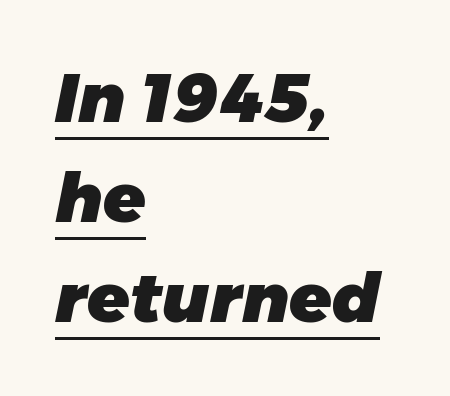
Q: Is the text bold? A: Yes.
Q: Is the text italic (slanted)? A: Yes, it leans right by about 11 degrees.
Q: Is the text underlined? A: Yes.
Q: How is the paragraph aligned? A: Left-aligned.
Q: Is the spacing between letters normal or unusually wide? A: Normal.
Q: Is the spacing between lines tight, normal or loose? A: Normal.
Q: Width (condensed, normal, or wide)? A: Normal.
Q: Stroke contrast? A: Low.
Q: x-height? A: Medium.
Q: Monospaced? A: No.
